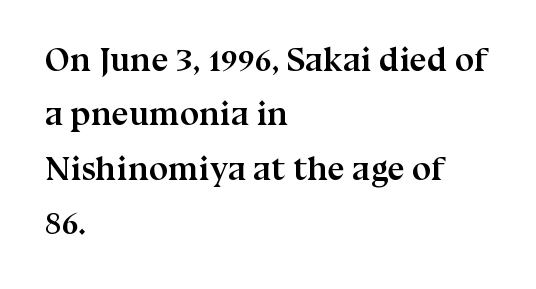
The image shows 34 px semibold serif type, upright; set left-aligned, normal line spacing (1.6x), normal letter spacing, not underlined; medium stroke contrast and a medium x-height.
